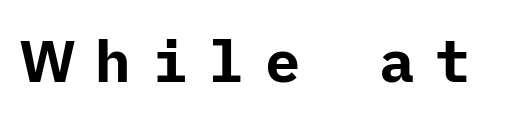
The image shows 59 px bold sans-serif type, upright; set unusually wide letter spacing (+0.36 em), not underlined; low stroke contrast and a medium x-height.
